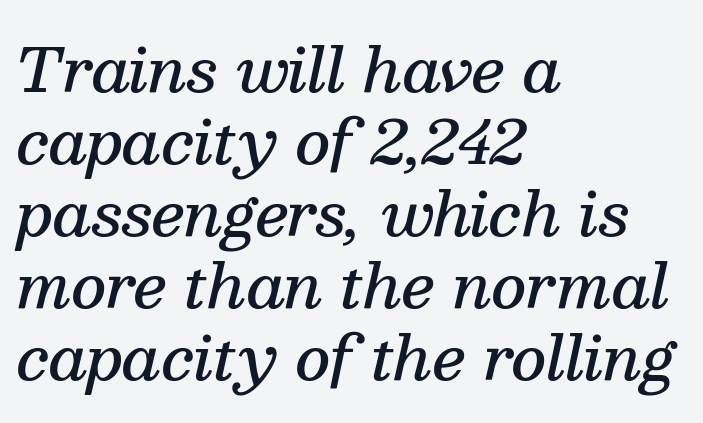
{"serif": "yes", "italic": "yes", "lean": "right", "slant_degrees": 13, "bold": "semi", "weight": "semibold", "width": "normal", "stroke_contrast": "medium", "x_height": "medium", "monospaced": "no", "underline": "no", "align": "left", "line_spacing_ratio": 1.2, "letter_spacing": "normal", "letter_spacing_em": 0.0, "glyph_px": 60}
